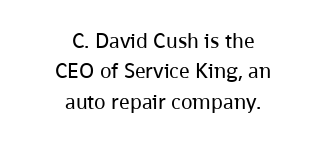
{"italic": "no", "bold": "no", "underline": "no", "align": "center", "line_spacing": "normal", "line_spacing_ratio": 1.45, "letter_spacing": "normal", "letter_spacing_em": 0.0, "glyph_px": 21}
